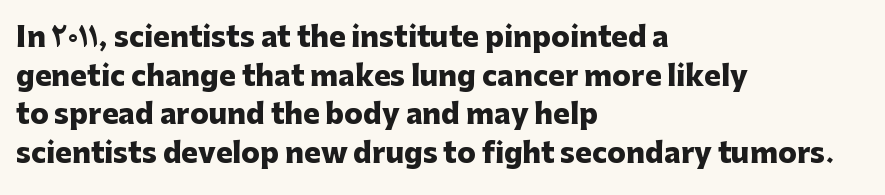
Where is the straight margin? On the left. Looks like regular typesetting: each glyph gets only the width it needs. The space between consecutive lines is moderate. Short note: letters normally spaced. These lines carry a lot of weight — the face is fully bold.
